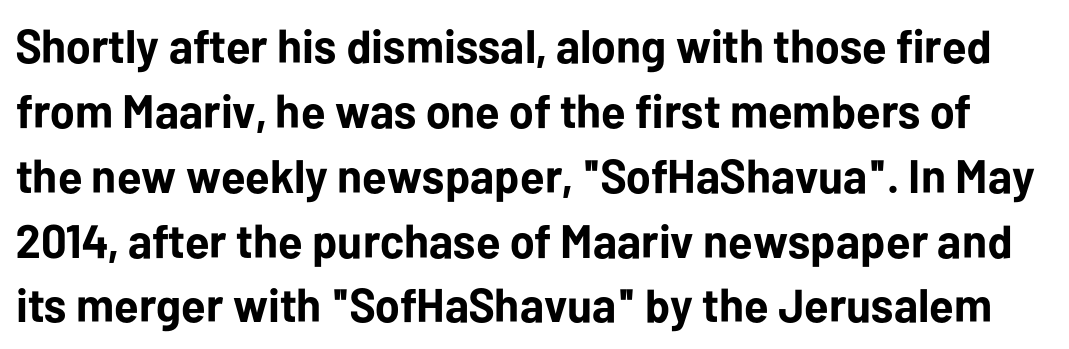
{"serif": "no", "italic": "no", "bold": "yes", "weight": "bold", "width": "normal", "stroke_contrast": "low", "x_height": "medium", "monospaced": "no", "underline": "no", "line_spacing": "normal", "line_spacing_ratio": 1.38, "letter_spacing": "normal", "letter_spacing_em": 0.0, "glyph_px": 47}
